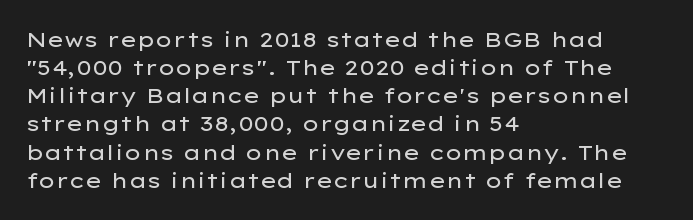
Q: Is the text bold? A: No.
Q: Is the text italic (slanted)? A: No, it is upright.
Q: Is the text underlined? A: No.
Q: How is the paragraph aligned? A: Left-aligned.
Q: Is the spacing between letters normal or unusually wide? A: Normal.
Q: Is the spacing between lines tight, normal or loose? A: Normal.
